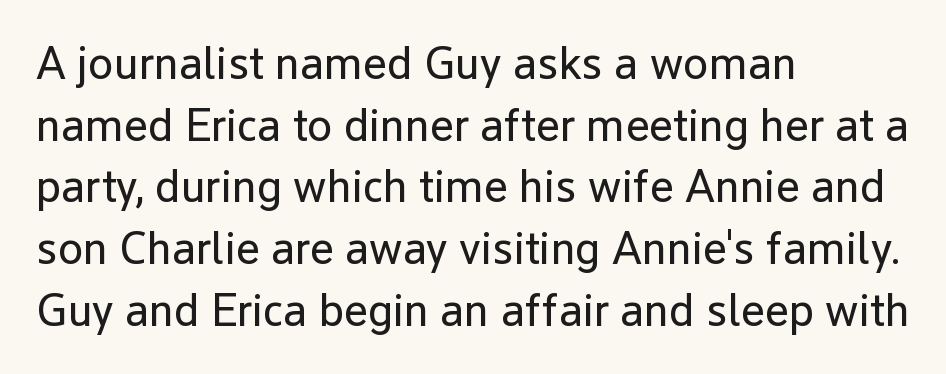
Note the varied advance widths — an 'i' is clearly narrower than an 'm'. The letterforms sit shoulder to shoulder at normal distance. Anything drawn beneath the words? Only blank space. The ragged edge is on the right, which tells us the setting is flush left. The lettering stays uniformly vertical, giving the passage a roman look. Normally led — the rows are evenly, conventionally spaced.
